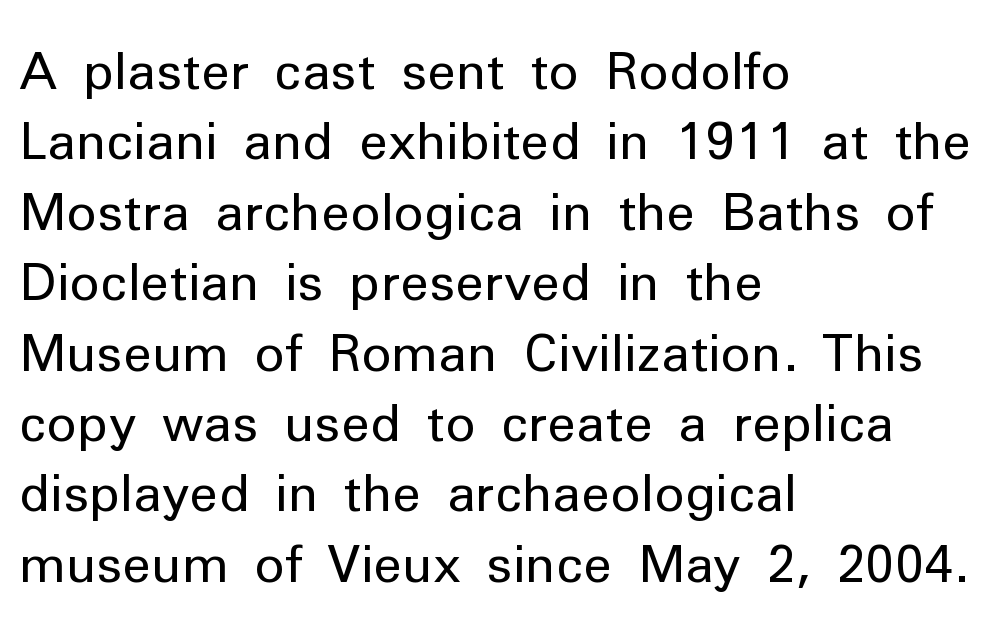
{"serif": "no", "italic": "no", "bold": "no", "weight": "regular", "width": "normal", "stroke_contrast": "low", "x_height": "medium", "monospaced": "no", "underline": "no", "align": "left", "line_spacing": "normal", "line_spacing_ratio": 1.38, "letter_spacing": "normal", "letter_spacing_em": 0.0, "glyph_px": 51}
